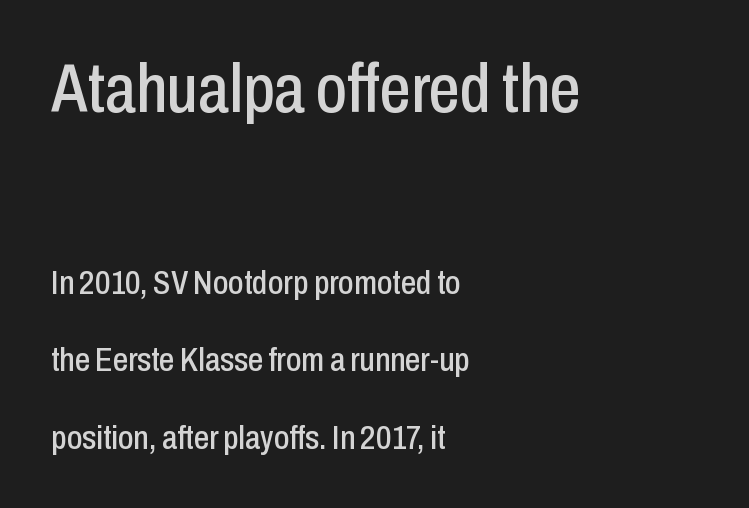
The image shows 69 px condensed sans-serif type, upright; set left-aligned, loose line spacing (2.28x), normal letter spacing, not underlined; the first (top) block is 2.03x larger; low stroke contrast and a medium x-height.
